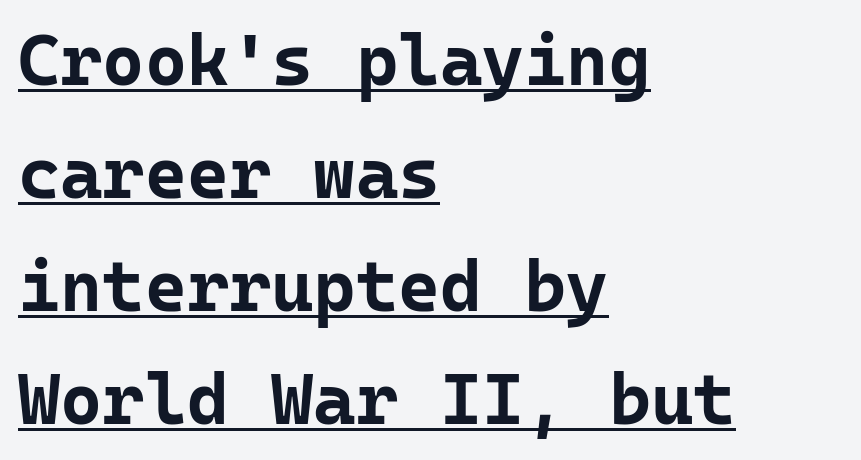
Unlike a traditional serif, this face leaves its strokes unadorned. Is there much room between lines? A standard amount, neither cramped nor airy. Tracking here is standard; glyphs follow each other at the usual distance. Left-aligned paragraph, ragged on the right. A baseline rule has been typeset under these characters. These lines are rendered in a fixed-pitch font.
